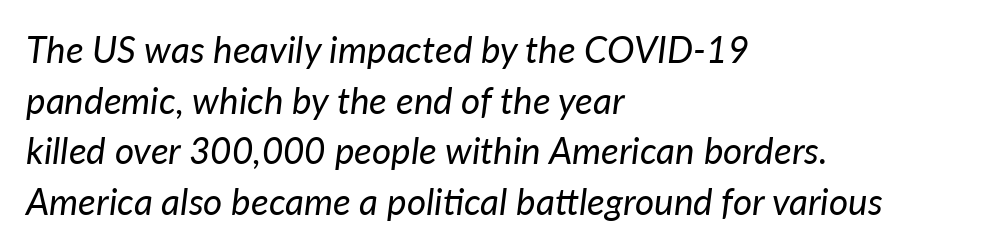
Q: Is the text bold? A: No.
Q: Is the text italic (slanted)? A: Yes, it leans right by about 7 degrees.
Q: Is the text underlined? A: No.
Q: How is the paragraph aligned? A: Left-aligned.
Q: Is the spacing between letters normal or unusually wide? A: Normal.
Q: Is the spacing between lines tight, normal or loose? A: Normal.
Q: Width (condensed, normal, or wide)? A: Normal.
Q: Stroke contrast? A: Low.
Q: x-height? A: Medium.
Q: Monospaced? A: No.
